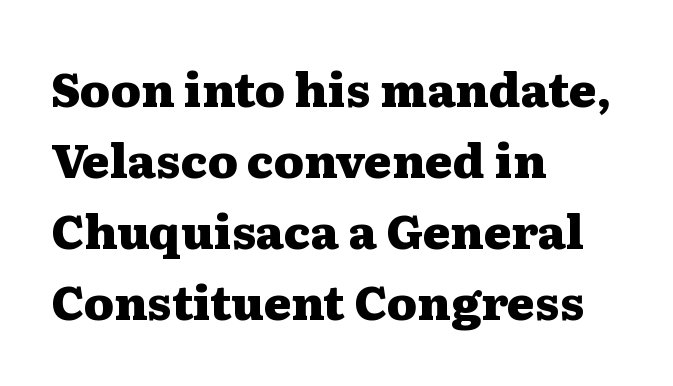
Leading: standard. Proportional: the letters do not fall into vertical columns. Characters remain perfectly vertical along every line. The space directly below the letters is spotless. A full-strength bold gives these letters their thick strokes. This rendering employs a face with finishing strokes, i.e., a serif.
